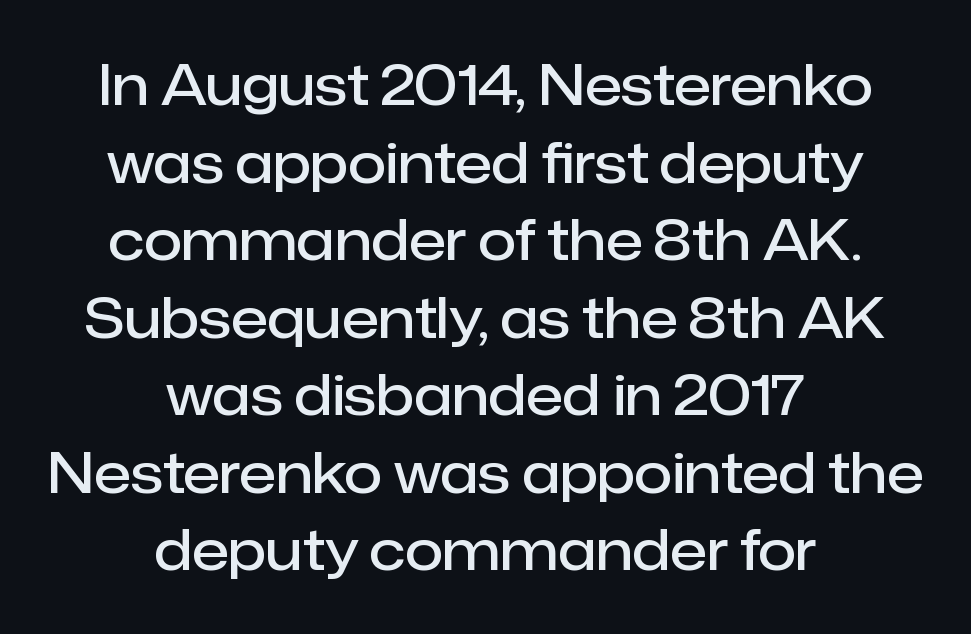
Q: Is the text bold? A: Semi-bold.
Q: Is the text italic (slanted)? A: No, it is upright.
Q: Is the typeface a serif or a sans-serif typeface? A: Sans-serif.
Q: Is the text underlined? A: No.
Q: How is the paragraph aligned? A: Centered.
Q: Is the spacing between letters normal or unusually wide? A: Normal.
Q: Is the spacing between lines tight, normal or loose? A: Normal.
Q: Width (condensed, normal, or wide)? A: Normal.
Q: Stroke contrast? A: Low.
Q: x-height? A: Medium.
Q: Monospaced? A: No.
